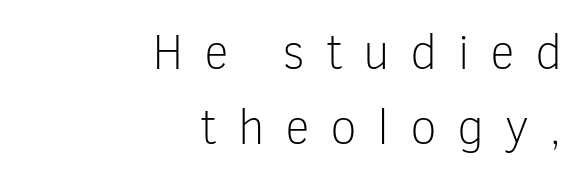
The image shows 49 px light sans-serif type, upright; set right-aligned, normal line spacing (1.54x), unusually wide letter spacing (+0.42 em), not underlined; low stroke contrast and a medium x-height.
